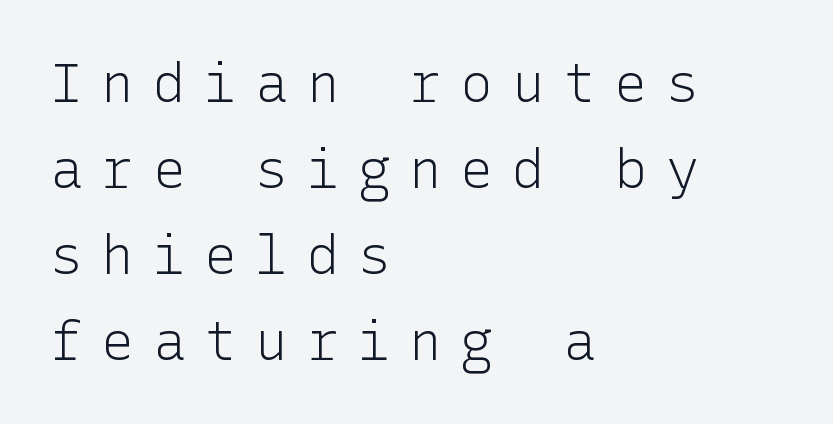
{"serif": "no", "italic": "no", "bold": "no", "weight": "light", "width": "normal", "stroke_contrast": "low", "x_height": "medium", "underline": "no", "align": "left", "line_spacing": "normal", "line_spacing_ratio": 1.59, "letter_spacing": "wide", "letter_spacing_em": 0.35, "glyph_px": 54}
